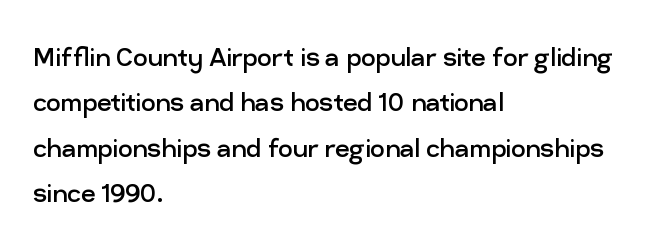
Spacing verdict: proportional, widths tailored to each character. I'd call this a sans setting — the letters go barefoot. No extra ink here — the face is not bold. This rendering uses left alignment, leaving the right contour irregular.
